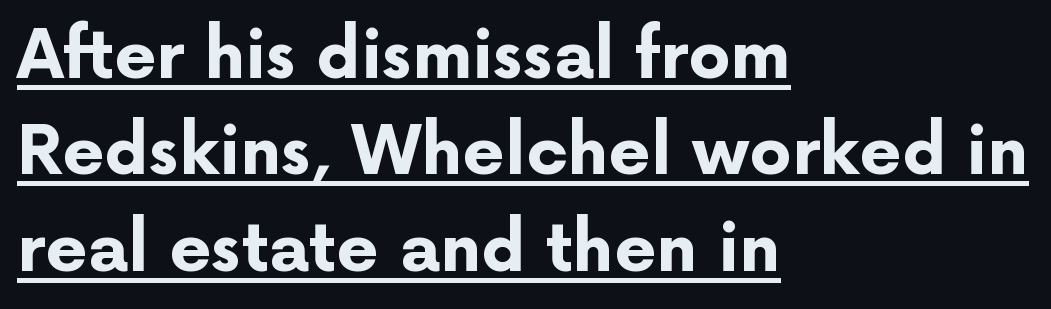
The image shows 67 px bold sans-serif type, upright; set left-aligned, normal line spacing (1.44x), normal letter spacing, underlined; low stroke contrast and a medium x-height.
